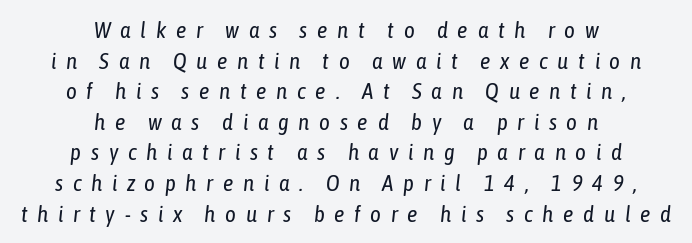
The image shows 23 px text type, italic (leaning right); set centered, normal line spacing (1.33x), unusually wide letter spacing (+0.42 em), not underlined.
